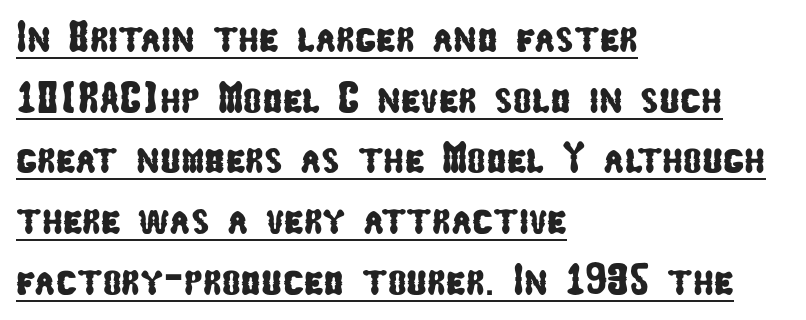
The image shows 44 px condensed sans-serif type; set left-aligned, normal line spacing (1.38x), normal letter spacing, underlined; low stroke contrast and a medium x-height.
